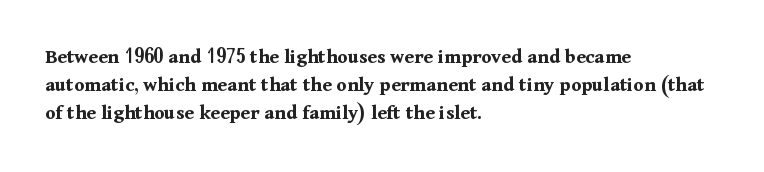
Anything drawn beneath the words? Only blank space. Evenly set lines give the paragraph a standard silhouette. In CSS terms this would be text-align: left. The font's upright variant was chosen for this text. Strokes here are thick enough to call this a true bold.
